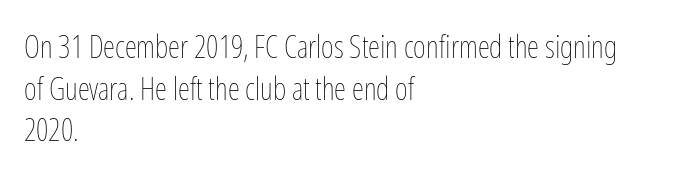
Q: Is the text bold? A: No.
Q: Is the text italic (slanted)? A: No, it is upright.
Q: Is the text underlined? A: No.
Q: How is the paragraph aligned? A: Left-aligned.
Q: Is the spacing between letters normal or unusually wide? A: Normal.
Q: Is the spacing between lines tight, normal or loose? A: Normal.
Q: Width (condensed, normal, or wide)? A: Condensed.
Q: Stroke contrast? A: Low.
Q: x-height? A: Medium.
Q: Monospaced? A: No.
